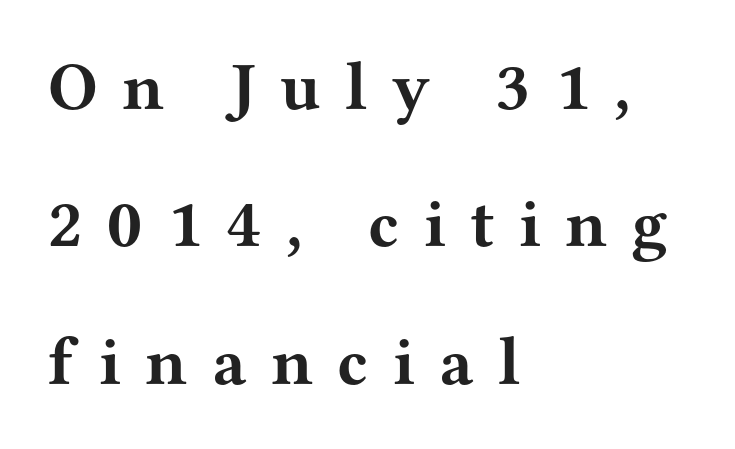
Q: Is the text bold? A: Yes.
Q: Is the text italic (slanted)? A: No, it is upright.
Q: Is the typeface a serif or a sans-serif typeface? A: Serif.
Q: Is the text underlined? A: No.
Q: How is the paragraph aligned? A: Left-aligned.
Q: Is the spacing between letters normal or unusually wide? A: Unusually wide.
Q: Is the spacing between lines tight, normal or loose? A: Loose.
Q: Width (condensed, normal, or wide)? A: Wide.
Q: Stroke contrast? A: Medium.
Q: x-height? A: Medium.
Q: Monospaced? A: No.
